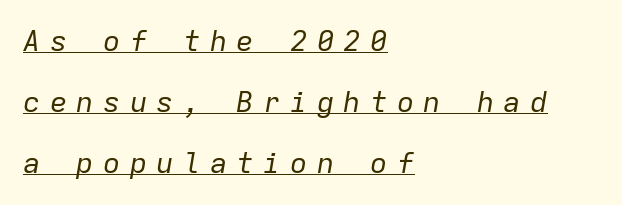
Think of a typewriter: that constant character pitch is what you see here. Which margin do the lines hug? The left one — the right edge is uneven. The words here are underlined. Rows of type keep a wide berth in the vertical direction. Summary of weight: not heavy and not bold.
